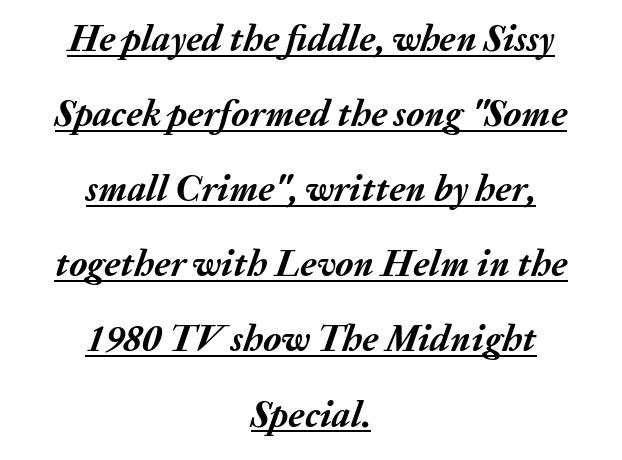
Q: Is the text bold? A: Yes.
Q: Is the text italic (slanted)? A: Yes, it leans right by about 20 degrees.
Q: Is the text underlined? A: Yes.
Q: How is the paragraph aligned? A: Centered.
Q: Is the spacing between letters normal or unusually wide? A: Normal.
Q: Is the spacing between lines tight, normal or loose? A: Loose.
Q: Width (condensed, normal, or wide)? A: Normal.
Q: Stroke contrast? A: Medium.
Q: x-height? A: Medium.
Q: Monospaced? A: No.
